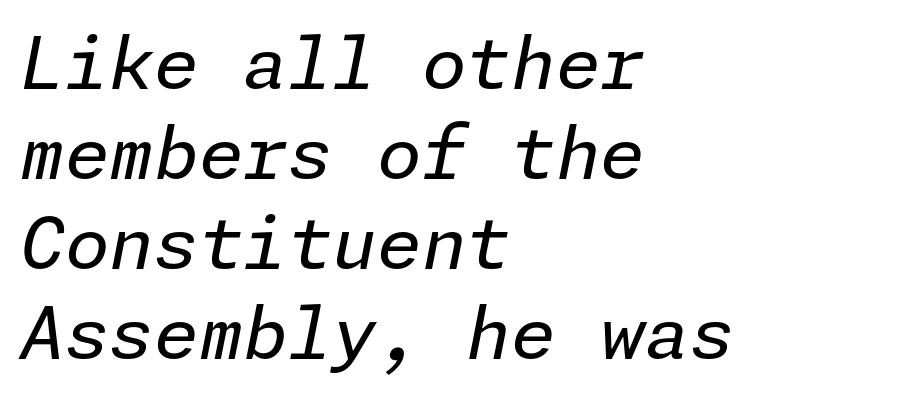
{"italic": "yes", "lean": "right", "slant_degrees": 11, "bold": "no", "weight": "regular", "width": "normal", "stroke_contrast": "low", "x_height": "medium", "underline": "no", "align": "left", "line_spacing": "normal", "line_spacing_ratio": 1.25, "letter_spacing": "normal", "letter_spacing_em": 0.0, "glyph_px": 72}
